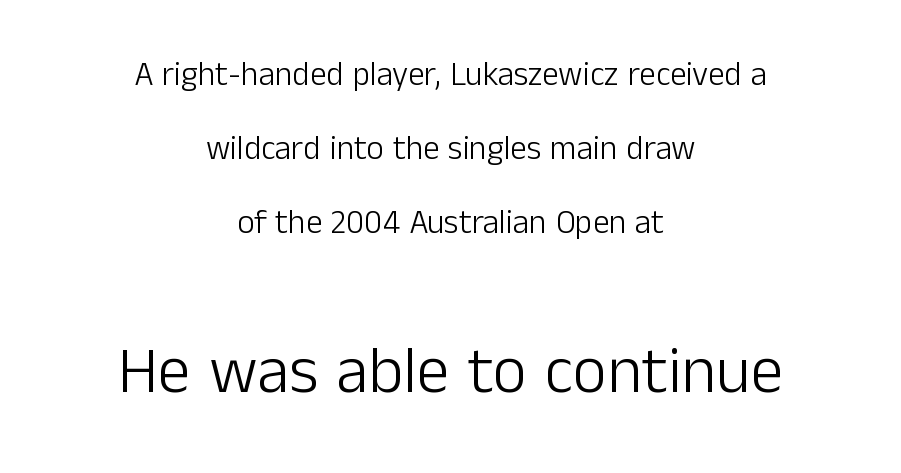
The image shows 66 px light sans-serif type, upright; set centered, loose line spacing (2.24x), normal letter spacing, not underlined; the second (bottom) block is 2.0x larger; low stroke contrast and a medium x-height.
